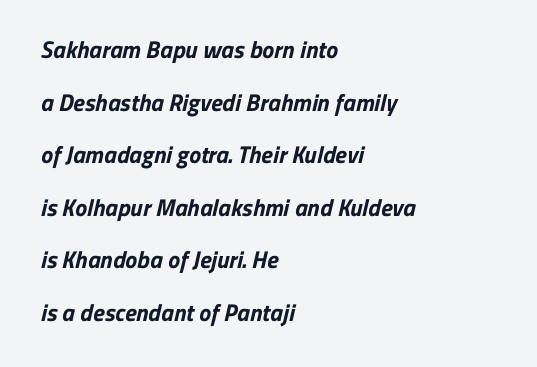
A great deal of white space separates one row of letters from the next. Alignment: flush left. Does the weight exceed regular? Yes, all the way to bold. Compared with typical body copy, the letter spacing here is the same. Check under the words: just untouched page.
